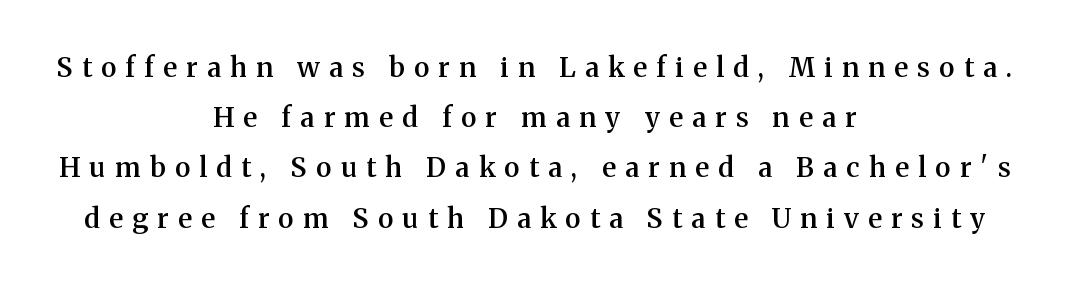
The image shows 27 px text type, upright; set centered, line spacing 1.86x, unusually wide letter spacing (+0.35 em), not underlined.
